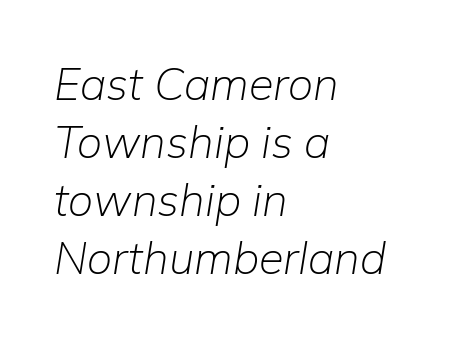
Q: Is the text bold? A: No.
Q: Is the text italic (slanted)? A: Yes, it leans right by about 9 degrees.
Q: Is the text underlined? A: No.
Q: How is the paragraph aligned? A: Left-aligned.
Q: Is the spacing between letters normal or unusually wide? A: Normal.
Q: Is the spacing between lines tight, normal or loose? A: Normal.
Q: Width (condensed, normal, or wide)? A: Normal.
Q: Stroke contrast? A: Low.
Q: x-height? A: Medium.
Q: Monospaced? A: No.
